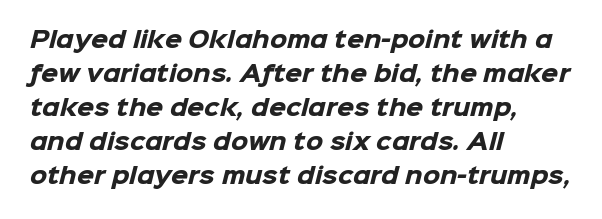
The baseline area is clear. This block has exactly the height ordinary leading produces. The rendering keeps characters at their native spacing. These lines stack with their left ends in a neat column. Students, this is bold: see how much ink each stroke carries.
